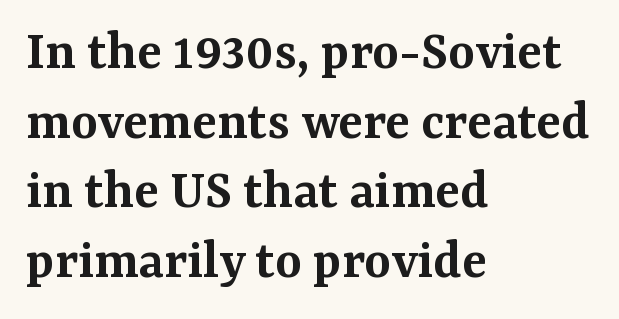
The image shows 57 px semibold serif type, upright; set left-aligned, line spacing 1.22x, normal letter spacing, not underlined; medium stroke contrast and a medium x-height.
